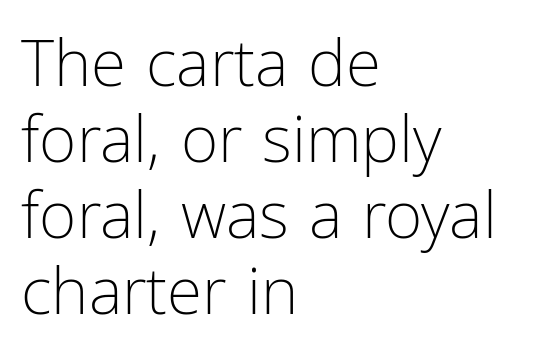
{"serif": "no", "italic": "no", "bold": "no", "weight": "light", "width": "condensed", "stroke_contrast": "low", "x_height": "medium", "monospaced": "no", "underline": "no", "align": "left", "line_spacing_ratio": 1.19, "letter_spacing": "normal", "letter_spacing_em": 0.0, "glyph_px": 64}
